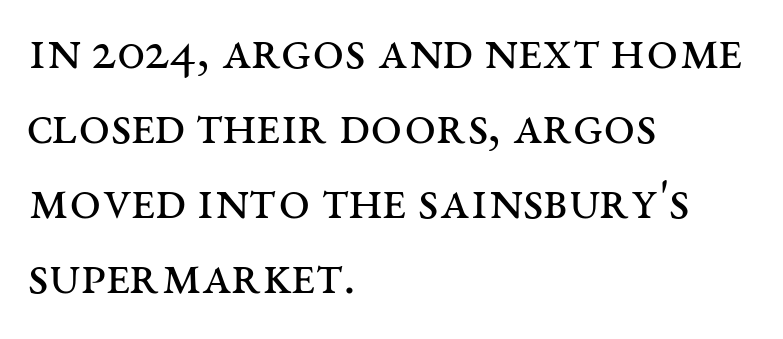
The image shows 56 px regular-weight, wide serif type, upright; set left-aligned, normal line spacing (1.34x), normal letter spacing, not underlined; medium stroke contrast and a large x-height.
